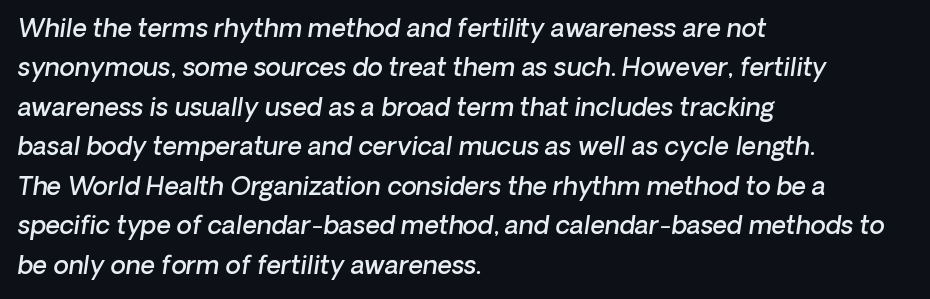
{"bold": "semi", "underline": "no", "align": "left", "line_spacing": "normal", "line_spacing_ratio": 1.58, "letter_spacing": "normal", "letter_spacing_em": 0.0, "glyph_px": 25}
